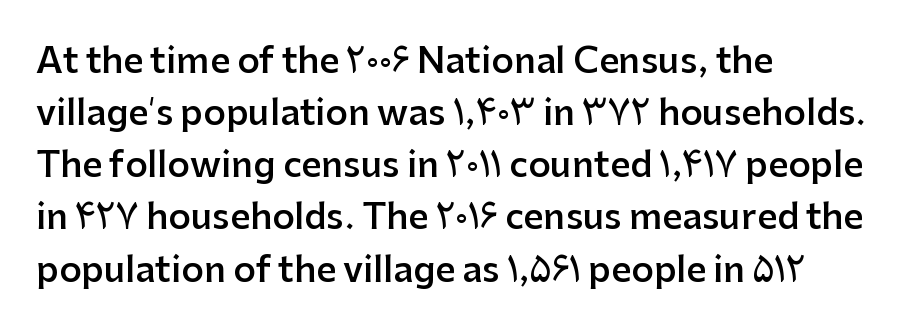
Q: Is the text bold? A: Semi-bold.
Q: Is the text italic (slanted)? A: No, it is upright.
Q: Is the typeface a serif or a sans-serif typeface? A: Sans-serif.
Q: Is the text underlined? A: No.
Q: How is the paragraph aligned? A: Left-aligned.
Q: Is the spacing between letters normal or unusually wide? A: Normal.
Q: Is the spacing between lines tight, normal or loose? A: Normal.
Q: Width (condensed, normal, or wide)? A: Normal.
Q: Stroke contrast? A: Low.
Q: x-height? A: Medium.
Q: Monospaced? A: No.
